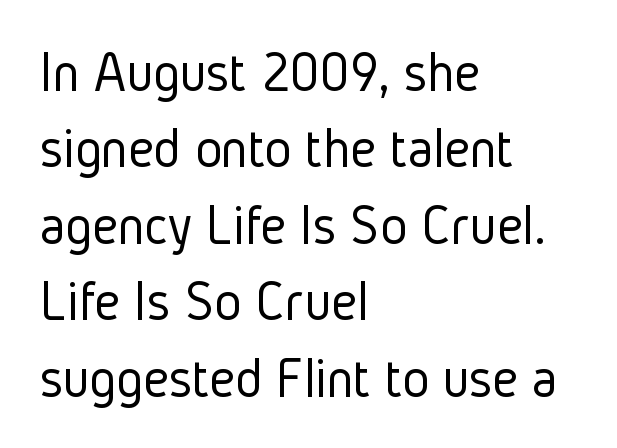
{"serif": "no", "italic": "no", "bold": "no", "weight": "light", "width": "condensed", "stroke_contrast": "low", "x_height": "medium", "monospaced": "no", "underline": "no", "align": "left", "line_spacing": "normal", "line_spacing_ratio": 1.34, "letter_spacing": "normal", "letter_spacing_em": 0.0, "glyph_px": 57}
